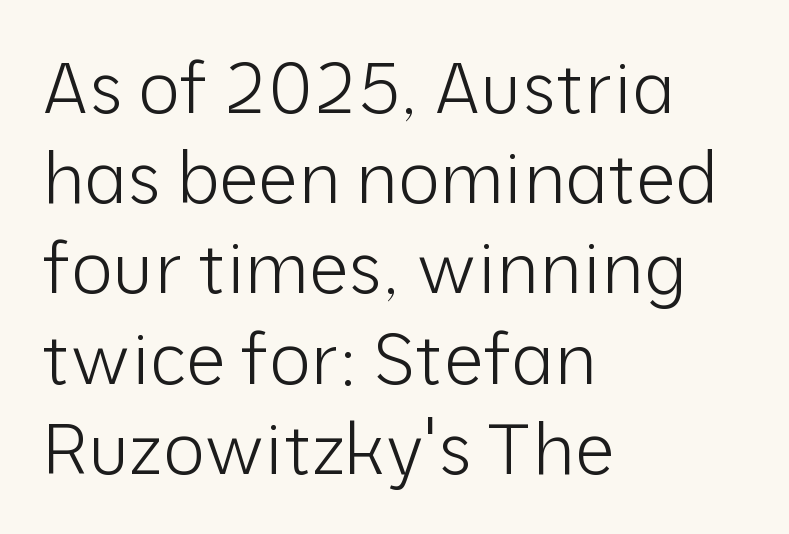
Look at the bottom of the vertical strokes: they stop flat, with no serifs. On a weight scale, this lands at 450 or below. The tracking reads as untouched default to a designer's eye. Tall strokes in this sample are plumb rather than angled. Regarding leading, the lines here are spaced in the standard way.
